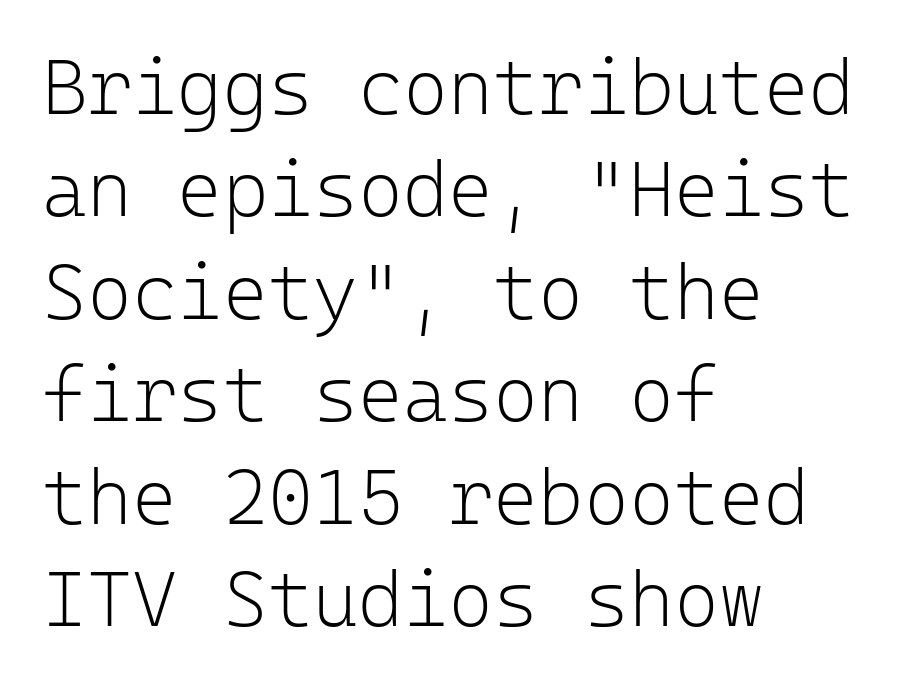
Q: Is the text bold? A: No.
Q: Is the text italic (slanted)? A: No, it is upright.
Q: Is the typeface a serif or a sans-serif typeface? A: Sans-serif.
Q: Is the text underlined? A: No.
Q: How is the paragraph aligned? A: Left-aligned.
Q: Is the spacing between letters normal or unusually wide? A: Normal.
Q: Is the spacing between lines tight, normal or loose? A: Normal.
Q: Width (condensed, normal, or wide)? A: Normal.
Q: Stroke contrast? A: Low.
Q: x-height? A: Medium.
Q: Monospaced? A: Yes.
